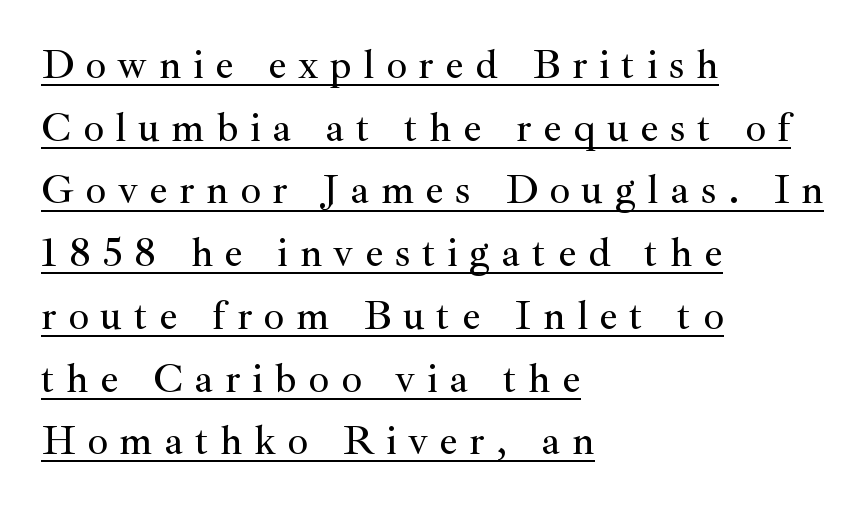
{"serif": "yes", "italic": "no", "width": "normal", "stroke_contrast": "medium", "x_height": "small", "monospaced": "no", "underline": "yes", "align": "left", "line_spacing": "normal", "line_spacing_ratio": 1.53, "letter_spacing": "wide", "letter_spacing_em": 0.28, "glyph_px": 41}
